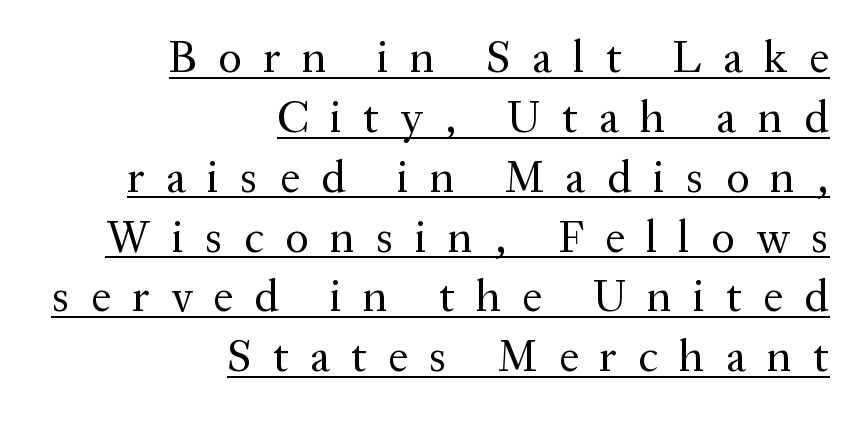
{"serif": "yes", "italic": "no", "bold": "no", "weight": "regular", "width": "normal", "stroke_contrast": "medium", "x_height": "medium", "monospaced": "no", "underline": "yes", "align": "right", "line_spacing": "normal", "line_spacing_ratio": 1.33, "letter_spacing": "wide", "letter_spacing_em": 0.47, "glyph_px": 45}
